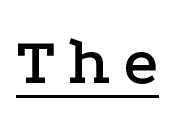
The image shows 67 px wide serif type, upright; set unusually wide letter spacing (+0.2 em), underlined; low stroke contrast and a medium x-height.
